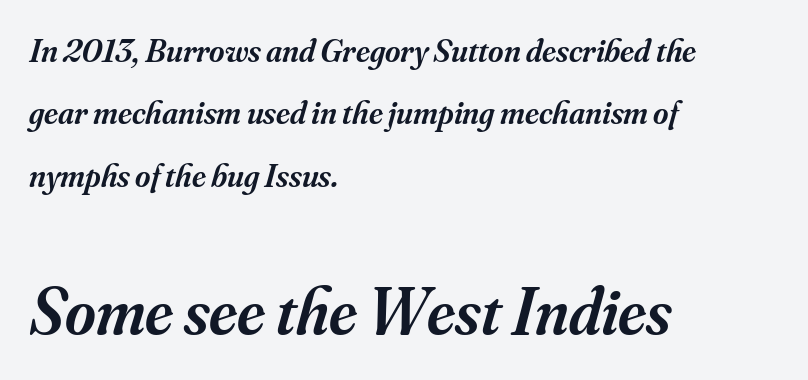
The image shows 66 px semibold serif type, italic (leaning right); set left-aligned, line spacing 1.89x, normal letter spacing, not underlined; the second (bottom) block is 2.0x larger; medium stroke contrast and a small x-height.
